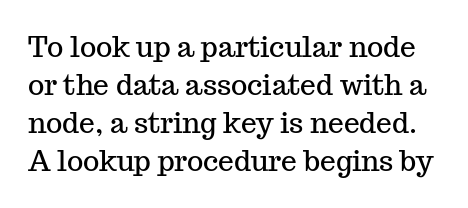
{"serif": "yes", "italic": "no", "width": "normal", "stroke_contrast": "medium", "x_height": "medium", "monospaced": "no", "underline": "no", "line_spacing": "normal", "line_spacing_ratio": 1.36, "letter_spacing": "normal", "letter_spacing_em": 0.0, "glyph_px": 28}
